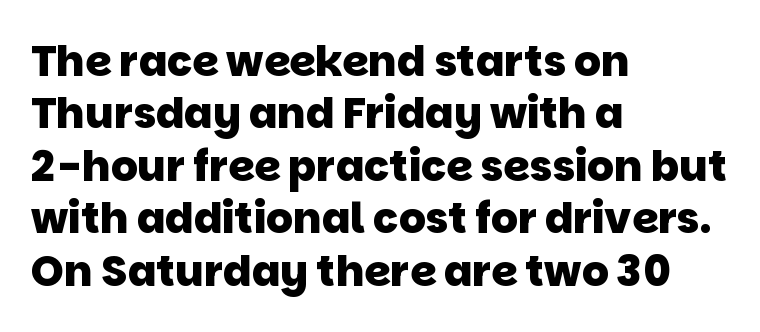
{"serif": "no", "bold": "yes", "weight": "heavy", "width": "normal", "stroke_contrast": "low", "x_height": "large", "monospaced": "no", "underline": "no", "align": "left", "line_spacing": "normal", "line_spacing_ratio": 1.25, "letter_spacing": "normal", "letter_spacing_em": 0.0, "glyph_px": 42}
